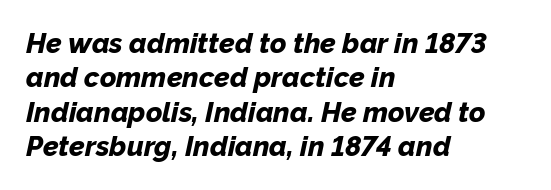
Q: Is the text bold? A: Yes.
Q: Is the text italic (slanted)? A: Yes, it leans right by about 12 degrees.
Q: Is the text underlined? A: No.
Q: How is the paragraph aligned? A: Left-aligned.
Q: Is the spacing between letters normal or unusually wide? A: Normal.
Q: Width (condensed, normal, or wide)? A: Normal.
Q: Stroke contrast? A: Low.
Q: x-height? A: Medium.
Q: Monospaced? A: No.
